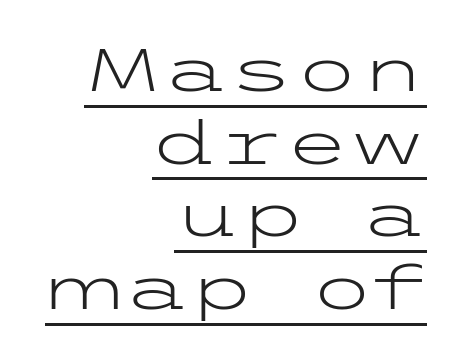
{"serif": "no", "italic": "no", "bold": "no", "weight": "light", "width": "wide", "stroke_contrast": "low", "x_height": "medium", "underline": "yes", "align": "right", "line_spacing_ratio": 1.21, "letter_spacing": "normal", "letter_spacing_em": 0.0, "glyph_px": 60}
